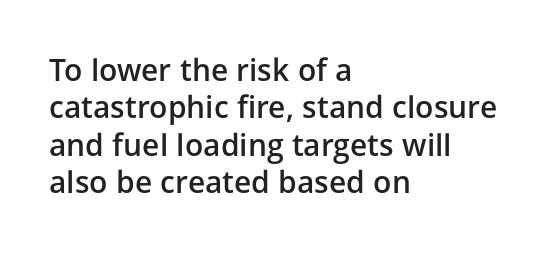
The type family on display is of the sans-serif kind. Compared with typical paragraphs, the rows here are spaced about the same. Stems and bowls a touch heavier than normal — semibold. A student would call this left alignment; a typographer would say flush left, rag right. Posture: upright roman.
